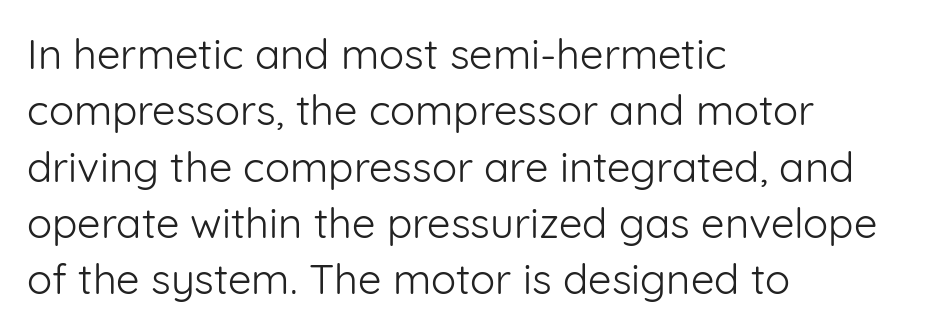
{"serif": "no", "italic": "no", "bold": "no", "weight": "light", "width": "normal", "stroke_contrast": "low", "x_height": "medium", "monospaced": "no", "underline": "no", "align": "left", "line_spacing": "normal", "line_spacing_ratio": 1.34, "letter_spacing": "normal", "letter_spacing_em": 0.0, "glyph_px": 42}
